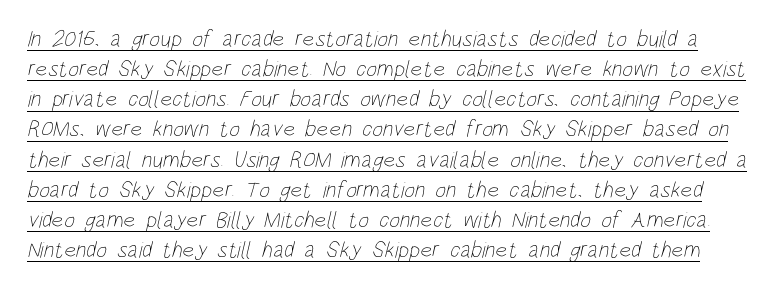
The cut favours lightness, reaching ordinary text weight at its darkest. A typographer would call this underscored text. The rows are spaced the way most documents space them. The letters sit at their default tracking, neither squeezed nor spread.
